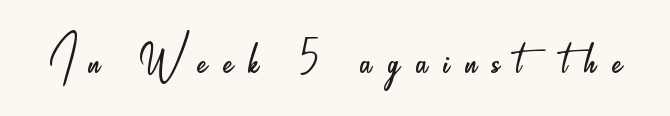
The image shows 67 px light, condensed sans-serif type; set unusually wide letter spacing (+0.24 em), not underlined; low stroke contrast and a small x-height.
